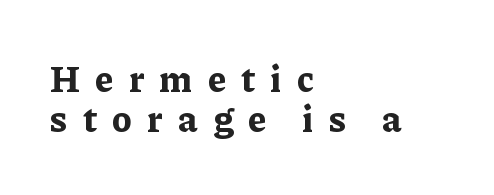
The leading is snug, giving the passage a crowded texture. Glance below the letters and you will spot only blank space. The sample has been set heavy, in full bold. The horizontal fit of the characters is loose and conspicuously gappy. Posture: upright roman. The rendering uses natural spacing where letterforms have individual widths.
